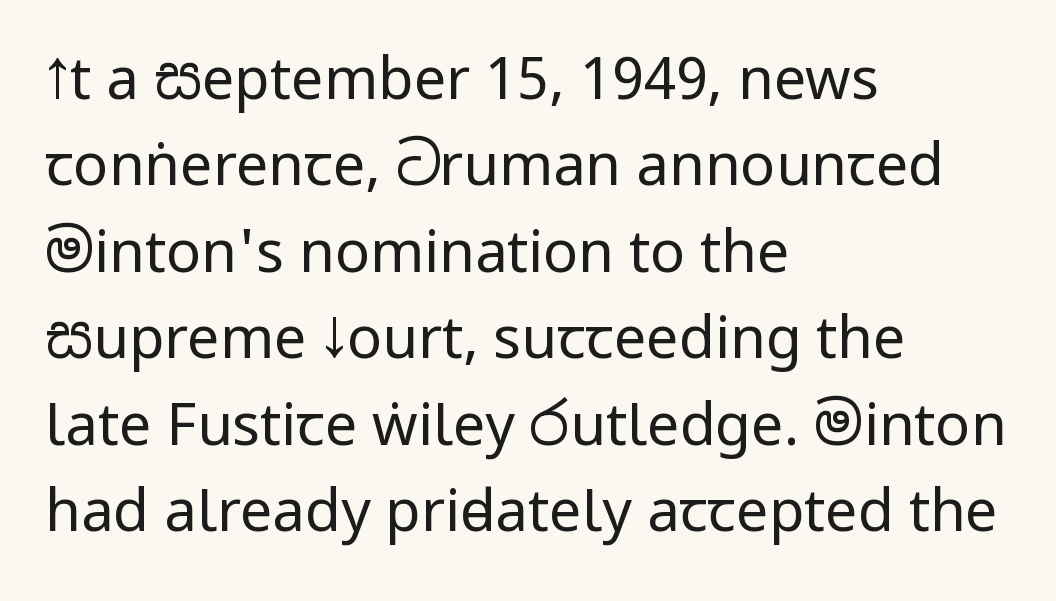
The weight would be labelled regular, book, light, or lighter still. Every character sits straight up, as roman type does. Just letters on the line, the space beneath them empty. Compared with a centered layout, this one pins lines to the left instead.
